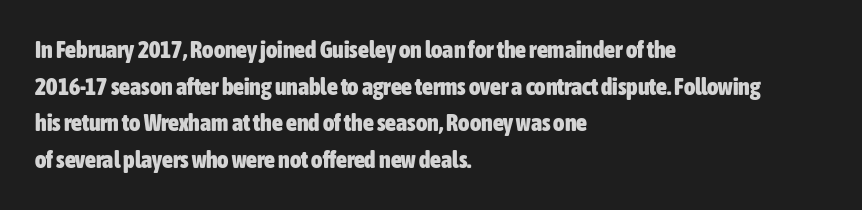
A typesetter would call this zero additional tracking. The letters stand upright; this is a roman face. Regular leading. The passage is arranged the way most books set body copy — flush left. Rule under the text: the space is simply empty. Strokes here are thick enough to call this a true bold.
